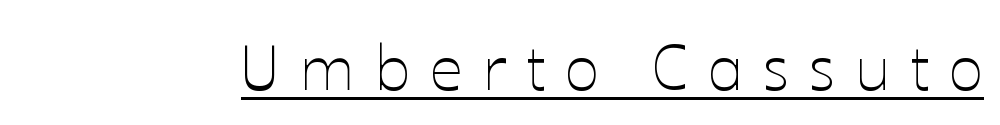
{"italic": "no", "bold": "no", "weight": "thin", "width": "normal", "stroke_contrast": "low", "x_height": "medium", "monospaced": "no", "underline": "yes", "letter_spacing": "wide", "letter_spacing_em": 0.31, "glyph_px": 64}
